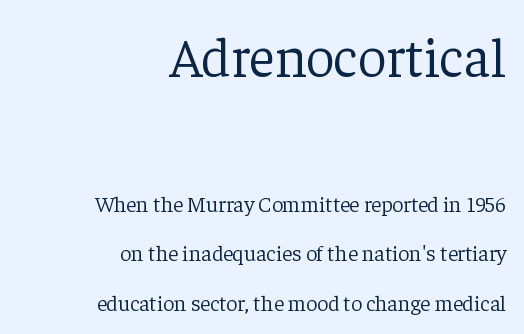
Interline gaps are noticeably wide in this sample. Which chunk is bigger? The first one — the top block dwarfs the bottom. The face looks like a standard text weight, possibly lighter. Every character sits straight up, as roman type does. Spacing between characters is what you'd get straight out of the box. Caption: multi-line text, flush right, ragged left.
